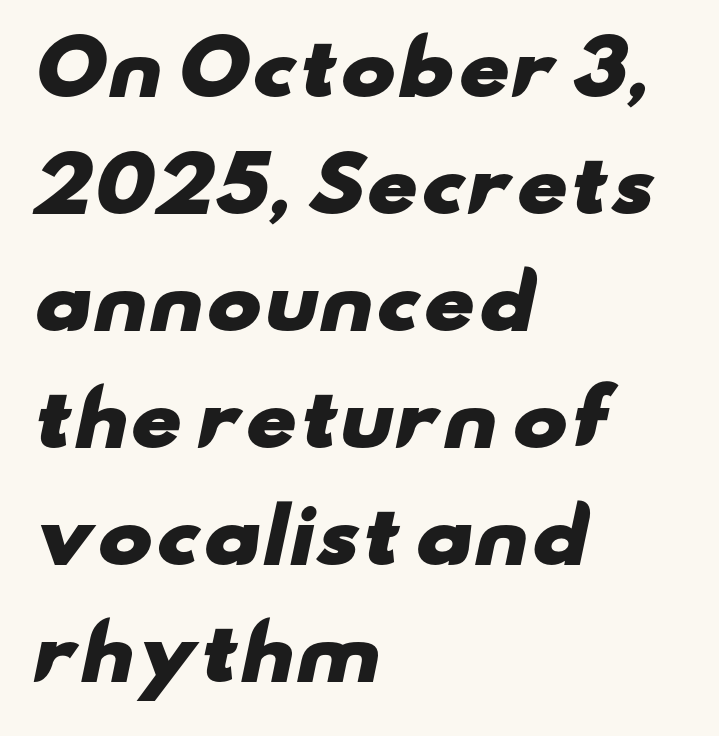
I'd call this a sans setting — the letters go barefoot. This rendering leaves character spacing at its baseline value. Caption: multi-line text, flush left, ragged right. Anything drawn beneath the words? Only blank space.
